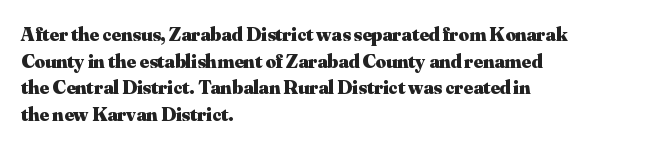
The image shows 20 px bold type, upright; set left-aligned, normal line spacing (1.33x), normal letter spacing, not underlined.
